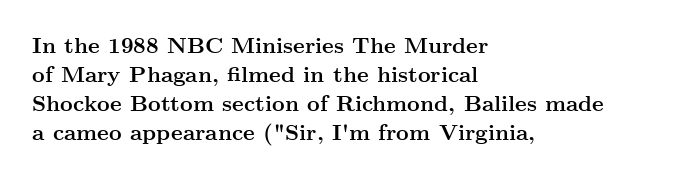
I'd describe the lettering as bold — thick and assertive. Line starts are locked; line ends wander. Nope, not italic — everything's standing straight. Only glyphs here, with clear space below each row.
